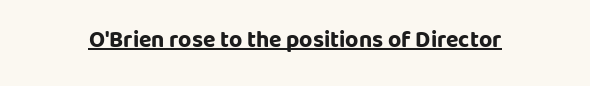
{"italic": "no", "bold": "yes", "underline": "yes", "align": "center", "letter_spacing": "normal", "letter_spacing_em": 0.0, "glyph_px": 23}
